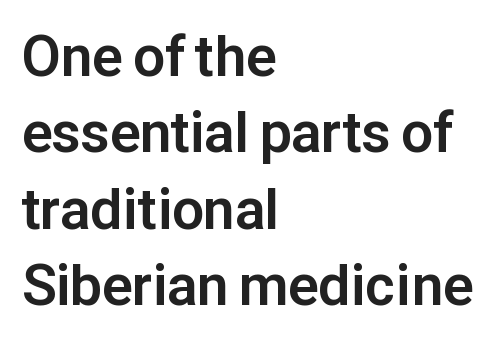
The image shows 57 px bold sans-serif type, upright; set left-aligned, normal line spacing (1.34x), normal letter spacing, not underlined; low stroke contrast and a medium x-height.
